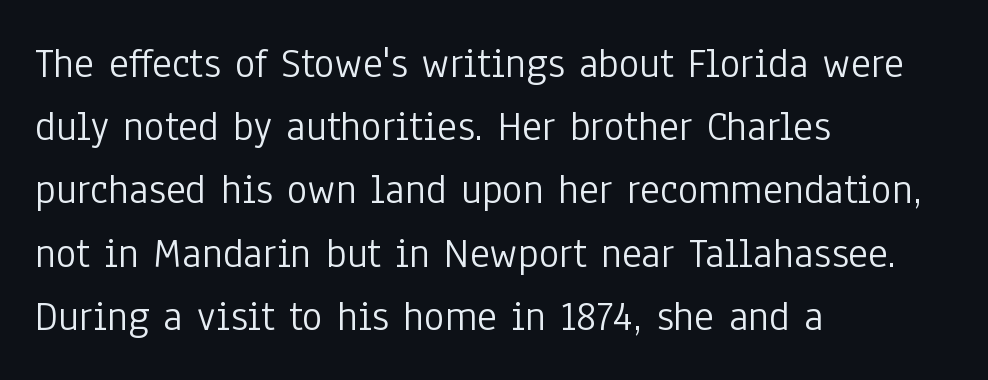
{"serif": "no", "italic": "no", "bold": "no", "weight": "light", "width": "condensed", "stroke_contrast": "low", "x_height": "medium", "monospaced": "no", "underline": "no", "align": "left", "line_spacing": "normal", "line_spacing_ratio": 1.47, "letter_spacing": "normal", "letter_spacing_em": 0.0, "glyph_px": 43}
